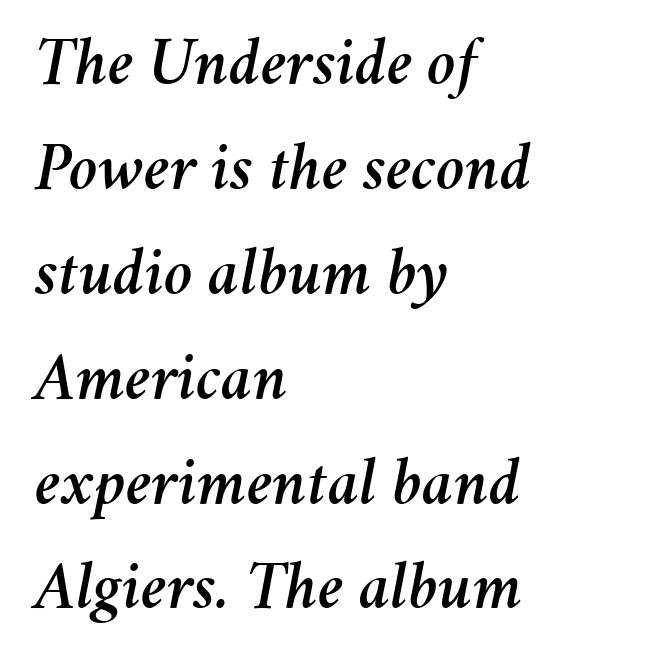
Q: Is the text italic (slanted)? A: Yes, it leans right by about 11 degrees.
Q: Is the text underlined? A: No.
Q: How is the paragraph aligned? A: Left-aligned.
Q: Is the spacing between letters normal or unusually wide? A: Normal.
Q: Is the spacing between lines tight, normal or loose? A: Normal.
Q: Width (condensed, normal, or wide)? A: Normal.
Q: Stroke contrast? A: Medium.
Q: x-height? A: Medium.
Q: Monospaced? A: No.
